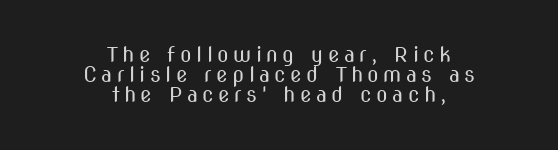
The image shows 21 px text type, upright; set centered, tight line spacing (0.96x), unusually wide letter spacing (+0.21 em), not underlined.
